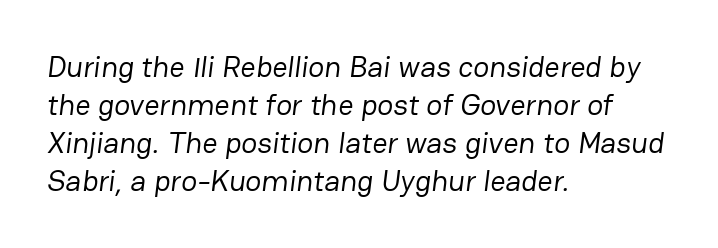
{"serif": "no", "bold": "no", "weight": "regular", "width": "normal", "stroke_contrast": "low", "x_height": "medium", "monospaced": "no", "underline": "no", "align": "left", "line_spacing": "normal", "line_spacing_ratio": 1.27, "letter_spacing": "normal", "letter_spacing_em": 0.0, "glyph_px": 30}
